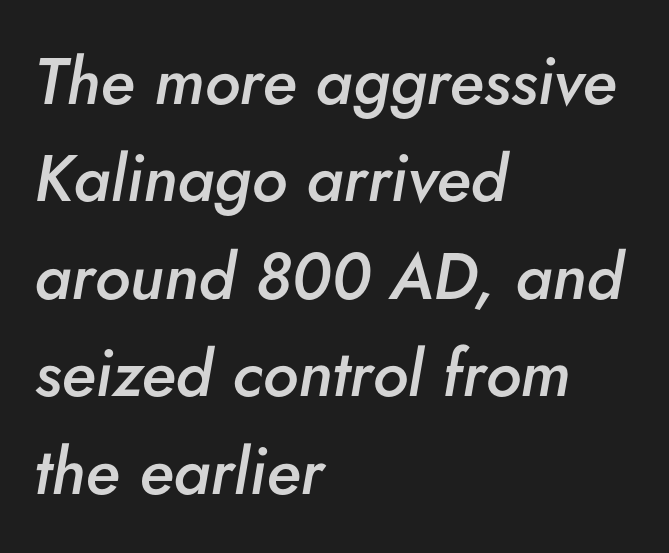
Q: Is the text bold? A: Semi-bold.
Q: Is the text italic (slanted)? A: Yes, it leans right by about 5 degrees.
Q: Is the text underlined? A: No.
Q: How is the paragraph aligned? A: Left-aligned.
Q: Is the spacing between letters normal or unusually wide? A: Normal.
Q: Is the spacing between lines tight, normal or loose? A: Normal.
Q: Width (condensed, normal, or wide)? A: Normal.
Q: Stroke contrast? A: Low.
Q: x-height? A: Small.
Q: Monospaced? A: No.
